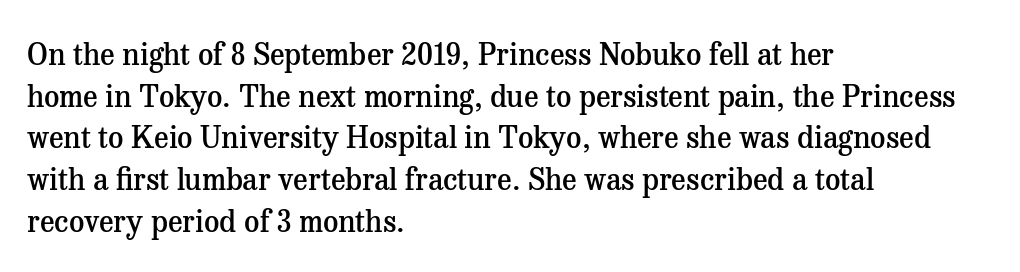
Words float on clear page, feet unadorned. One-word summary of the alignment: left. Classification — serif. A typesetter would call this zero additional tracking. Do the letters lean? They stand straight.
